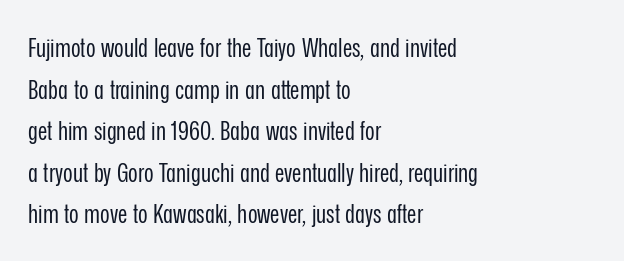
The image shows 26 px text type, upright; set left-aligned, normal line spacing (1.6x), normal letter spacing, not underlined.
